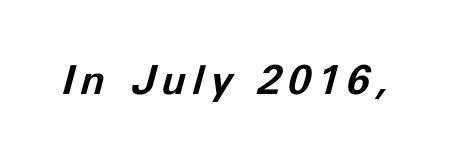
{"italic": "yes", "lean": "right", "slant_degrees": 11, "bold": "yes", "weight": "bold", "width": "normal", "stroke_contrast": "low", "x_height": "medium", "monospaced": "no", "underline": "no", "glyph_px": 40}
